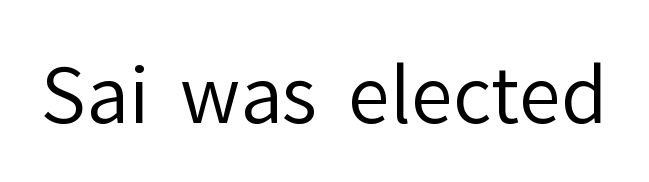
The image shows 76 px regular-weight sans-serif type, upright; set normal letter spacing, not underlined; low stroke contrast and a medium x-height.
